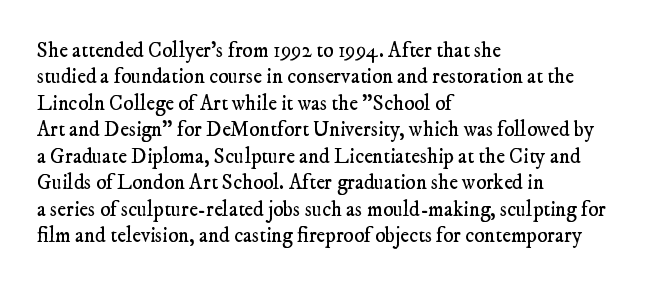
{"bold": "no", "underline": "no", "align": "left", "line_spacing": "normal", "line_spacing_ratio": 1.26, "letter_spacing": "normal", "letter_spacing_em": 0.0, "glyph_px": 21}
